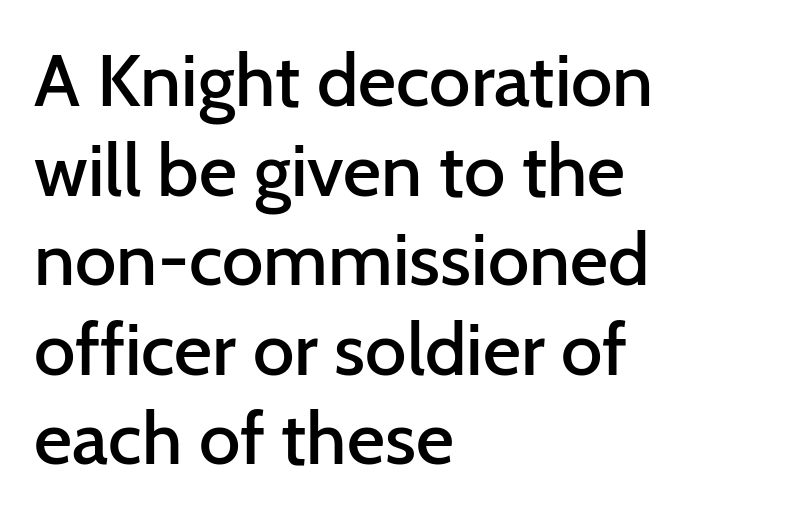
Q: Is the text bold? A: Semi-bold.
Q: Is the text italic (slanted)? A: No, it is upright.
Q: Is the typeface a serif or a sans-serif typeface? A: Sans-serif.
Q: Is the text underlined? A: No.
Q: How is the paragraph aligned? A: Left-aligned.
Q: Is the spacing between letters normal or unusually wide? A: Normal.
Q: Width (condensed, normal, or wide)? A: Normal.
Q: Stroke contrast? A: Low.
Q: x-height? A: Medium.
Q: Monospaced? A: No.
